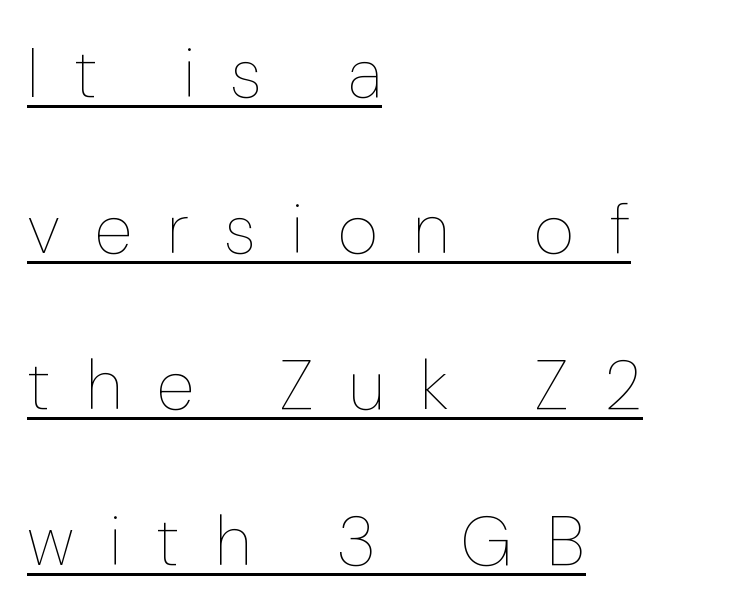
Q: Is the text bold? A: No.
Q: Is the text italic (slanted)? A: No, it is upright.
Q: Is the text underlined? A: Yes.
Q: How is the paragraph aligned? A: Left-aligned.
Q: Is the spacing between letters normal or unusually wide? A: Unusually wide.
Q: Is the spacing between lines tight, normal or loose? A: Loose.
Q: Width (condensed, normal, or wide)? A: Normal.
Q: Stroke contrast? A: Low.
Q: x-height? A: Medium.
Q: Monospaced? A: No.
